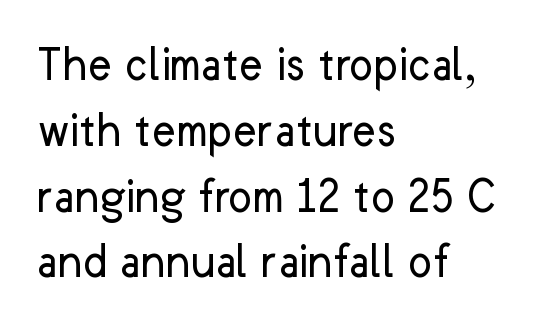
{"serif": "no", "italic": "no", "bold": "no", "weight": "regular", "width": "normal", "stroke_contrast": "low", "x_height": "medium", "monospaced": "no", "underline": "no", "align": "left", "line_spacing": "normal", "line_spacing_ratio": 1.29, "letter_spacing": "normal", "letter_spacing_em": 0.0, "glyph_px": 51}
